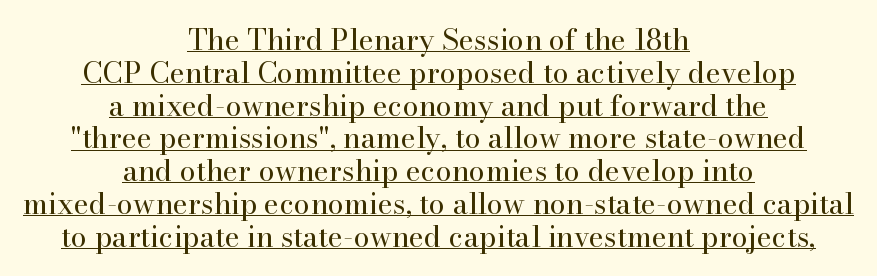
Q: Is the text bold? A: No.
Q: Is the text italic (slanted)? A: No, it is upright.
Q: Is the typeface a serif or a sans-serif typeface? A: Serif.
Q: Is the text underlined? A: Yes.
Q: How is the paragraph aligned? A: Centered.
Q: Is the spacing between letters normal or unusually wide? A: Normal.
Q: Is the spacing between lines tight, normal or loose? A: Tight.
Q: Width (condensed, normal, or wide)? A: Normal.
Q: Stroke contrast? A: High.
Q: x-height? A: Small.
Q: Monospaced? A: No.
